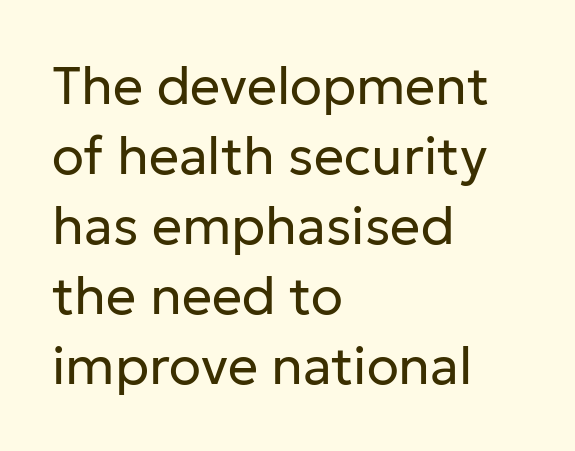
Q: Is the text bold? A: No.
Q: Is the text italic (slanted)? A: No, it is upright.
Q: Is the typeface a serif or a sans-serif typeface? A: Sans-serif.
Q: Is the text underlined? A: No.
Q: How is the paragraph aligned? A: Left-aligned.
Q: Is the spacing between letters normal or unusually wide? A: Normal.
Q: Is the spacing between lines tight, normal or loose? A: Normal.
Q: Width (condensed, normal, or wide)? A: Normal.
Q: Stroke contrast? A: Low.
Q: x-height? A: Medium.
Q: Monospaced? A: No.
